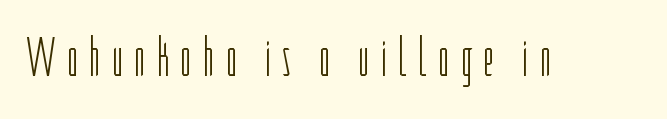
Letters have the restrained weight of plain body copy at most. When letters stand straight like this, we call the style roman or upright. The face used here is a sans, in the tradition of grotesques and geometrics. Glance below the letters and you will spot only blank space. This sample has the flowing, uneven cadence of proportional lettering.
